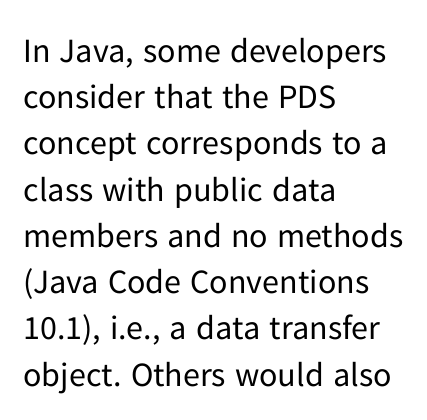
Q: Is the text bold? A: No.
Q: Is the text italic (slanted)? A: No, it is upright.
Q: Is the typeface a serif or a sans-serif typeface? A: Sans-serif.
Q: Is the text underlined? A: No.
Q: How is the paragraph aligned? A: Left-aligned.
Q: Is the spacing between letters normal or unusually wide? A: Normal.
Q: Is the spacing between lines tight, normal or loose? A: Normal.
Q: Width (condensed, normal, or wide)? A: Normal.
Q: Stroke contrast? A: Low.
Q: x-height? A: Medium.
Q: Monospaced? A: No.
